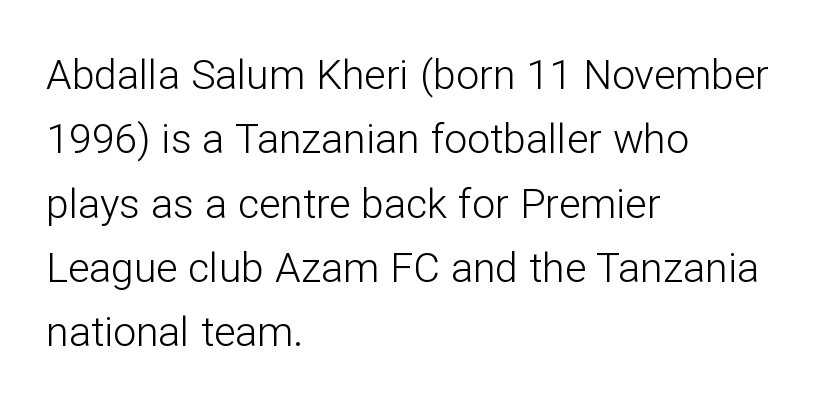
Q: Is the text bold? A: No.
Q: Is the text italic (slanted)? A: No, it is upright.
Q: Is the typeface a serif or a sans-serif typeface? A: Sans-serif.
Q: Is the text underlined? A: No.
Q: How is the paragraph aligned? A: Left-aligned.
Q: Is the spacing between letters normal or unusually wide? A: Normal.
Q: Is the spacing between lines tight, normal or loose? A: Normal.
Q: Width (condensed, normal, or wide)? A: Normal.
Q: Stroke contrast? A: Low.
Q: x-height? A: Medium.
Q: Monospaced? A: No.
